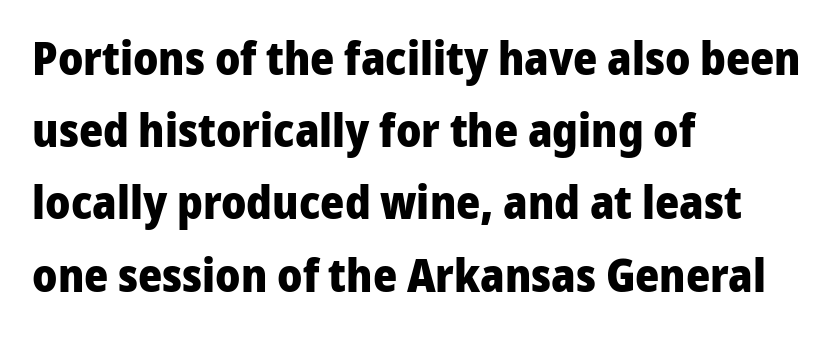
{"serif": "no", "italic": "no", "bold": "yes", "weight": "heavy", "width": "normal", "stroke_contrast": "low", "x_height": "medium", "monospaced": "no", "underline": "no", "align": "left", "line_spacing": "normal", "line_spacing_ratio": 1.57, "letter_spacing": "normal", "letter_spacing_em": 0.0, "glyph_px": 46}
